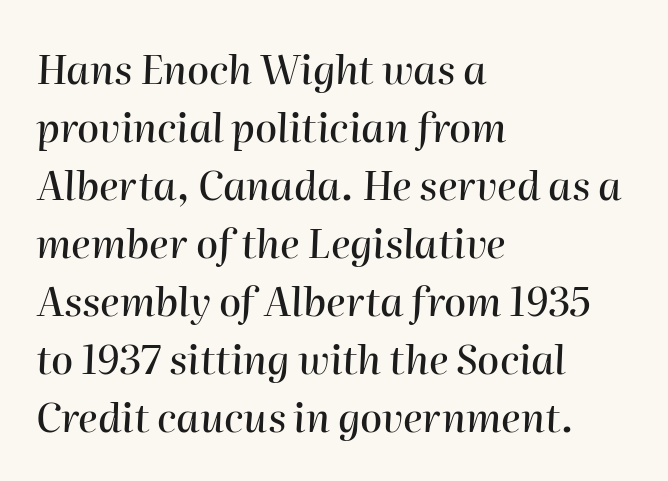
The image shows 40 px text type, italic (leaning right); set left-aligned, normal line spacing (1.45x), normal letter spacing, not underlined; high stroke contrast and a medium x-height.
